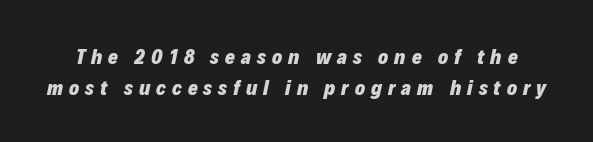
Q: Is the text bold? A: Yes.
Q: Is the text italic (slanted)? A: Yes, it leans right by about 12 degrees.
Q: Is the text underlined? A: No.
Q: Is the spacing between letters normal or unusually wide? A: Unusually wide.
Q: Is the spacing between lines tight, normal or loose? A: Normal.
